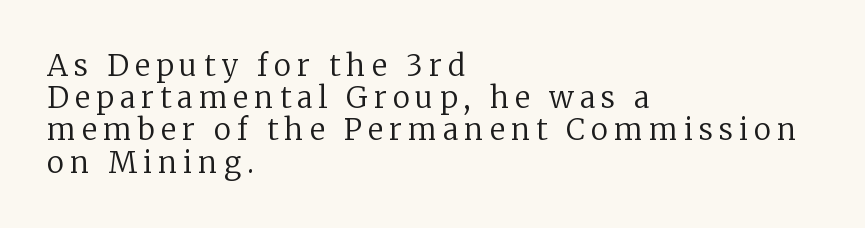
The image shows 29 px regular-weight serif type, upright; set left-aligned, tight line spacing (1.11x), unusually wide letter spacing (+0.22 em), not underlined; low stroke contrast and a medium x-height.
